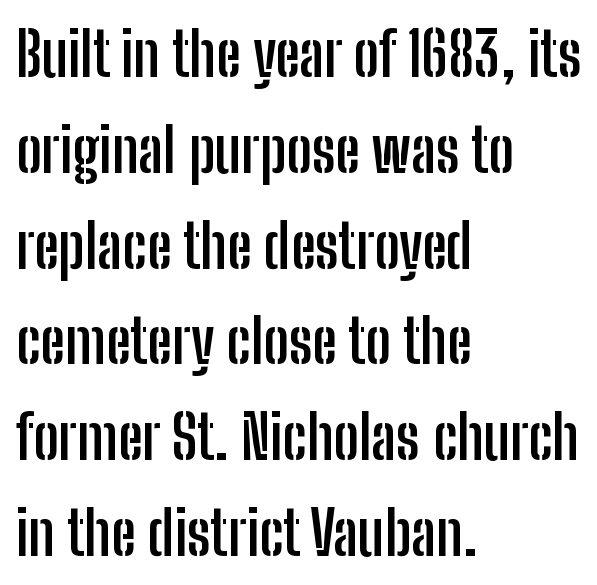
The image shows 61 px semibold, condensed sans-serif type, upright; set left-aligned, normal line spacing (1.57x), normal letter spacing, not underlined; low stroke contrast and a medium x-height.
